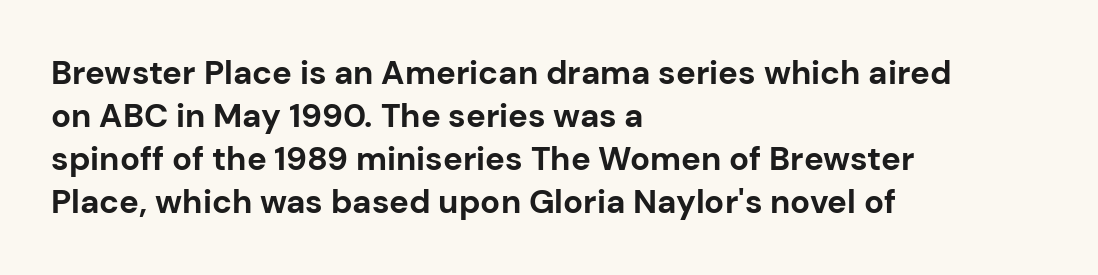
Layout note: lines flush left. Strokes here are thick enough to call this a true bold. The font family rendered here belongs to the sans-serif group. The area under the type is left untouched.
